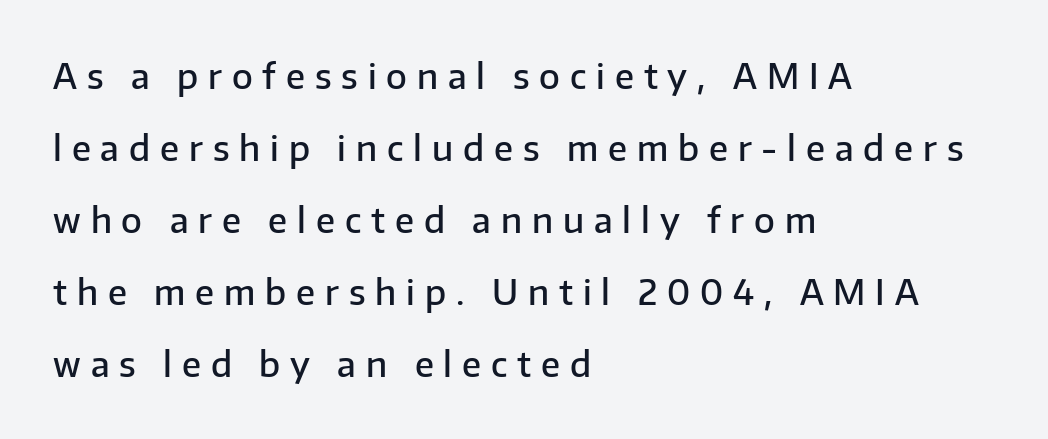
Q: Is the text bold? A: Semi-bold.
Q: Is the text italic (slanted)? A: No, it is upright.
Q: Is the typeface a serif or a sans-serif typeface? A: Sans-serif.
Q: Is the text underlined? A: No.
Q: How is the paragraph aligned? A: Left-aligned.
Q: Is the spacing between letters normal or unusually wide? A: Unusually wide.
Q: Is the spacing between lines tight, normal or loose? A: Loose.
Q: Width (condensed, normal, or wide)? A: Normal.
Q: Stroke contrast? A: Low.
Q: x-height? A: Medium.
Q: Monospaced? A: No.
